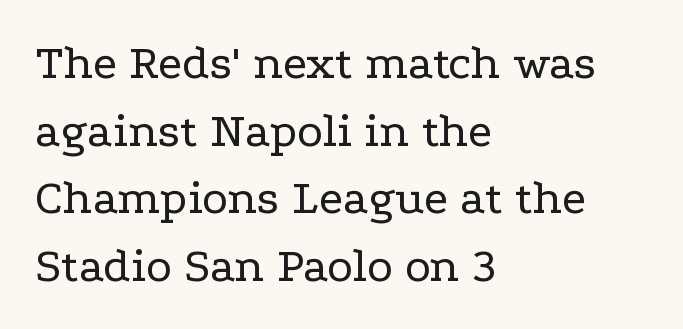
Q: Is the text bold? A: No.
Q: Is the text italic (slanted)? A: No, it is upright.
Q: Is the typeface a serif or a sans-serif typeface? A: Serif.
Q: Is the text underlined? A: No.
Q: How is the paragraph aligned? A: Left-aligned.
Q: Is the spacing between letters normal or unusually wide? A: Normal.
Q: Is the spacing between lines tight, normal or loose? A: Normal.
Q: Width (condensed, normal, or wide)? A: Wide.
Q: Stroke contrast? A: Low.
Q: x-height? A: Medium.
Q: Monospaced? A: No.
